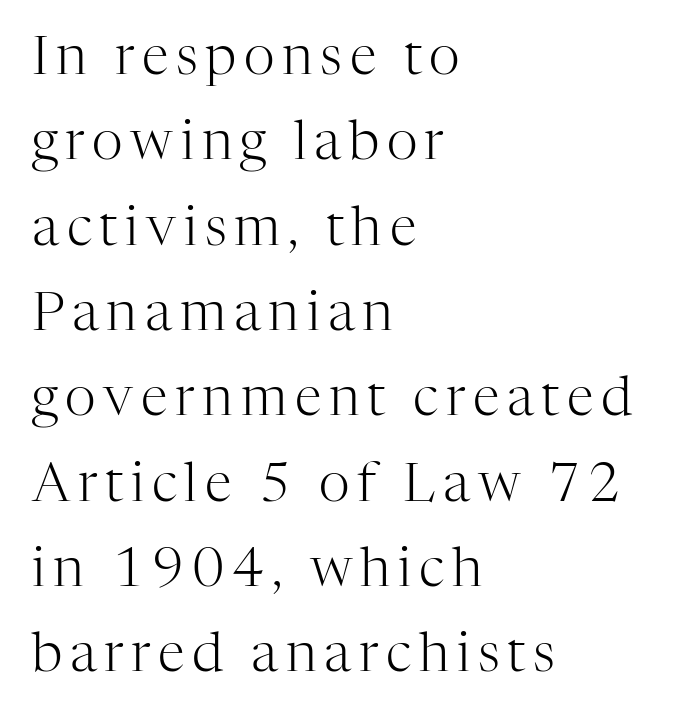
{"serif": "yes", "italic": "no", "bold": "no", "weight": "light", "width": "normal", "stroke_contrast": "high", "x_height": "medium", "monospaced": "no", "underline": "no", "align": "left", "line_spacing": "normal", "line_spacing_ratio": 1.58, "glyph_px": 54}
